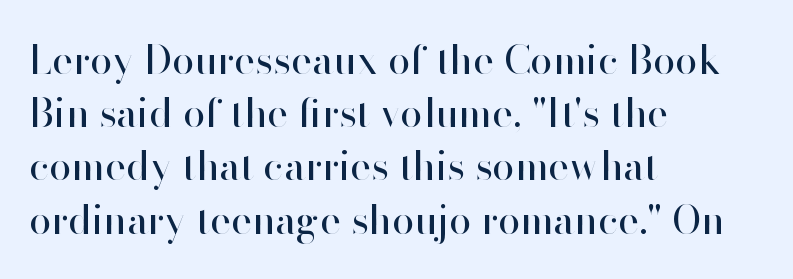
Q: Is the text bold? A: No.
Q: Is the text italic (slanted)? A: No, it is upright.
Q: Is the typeface a serif or a sans-serif typeface? A: Sans-serif.
Q: Is the text underlined? A: No.
Q: How is the paragraph aligned? A: Left-aligned.
Q: Is the spacing between letters normal or unusually wide? A: Normal.
Q: Is the spacing between lines tight, normal or loose? A: Normal.
Q: Width (condensed, normal, or wide)? A: Normal.
Q: Stroke contrast? A: High.
Q: x-height? A: Small.
Q: Monospaced? A: No.
